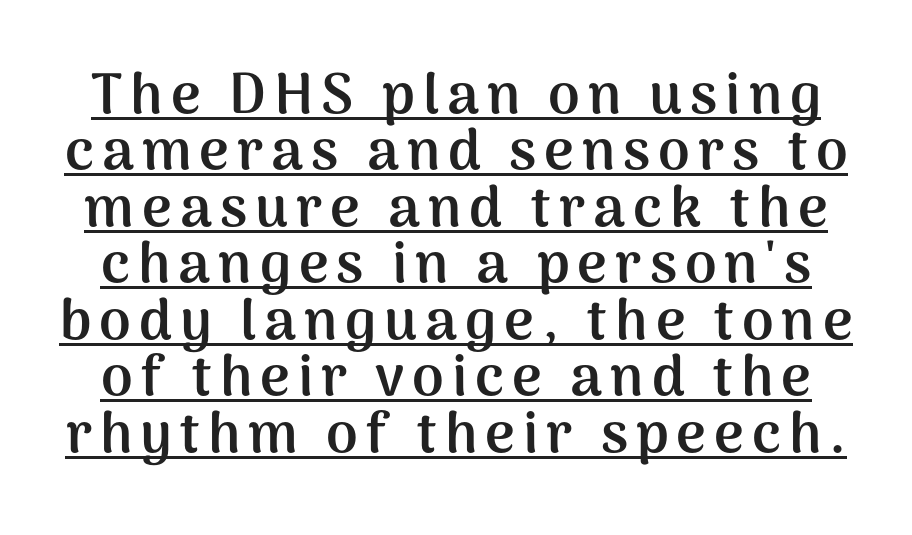
The image shows 57 px semibold sans-serif type, upright; set tight line spacing (0.99x), underlined; medium stroke contrast and a medium x-height.
